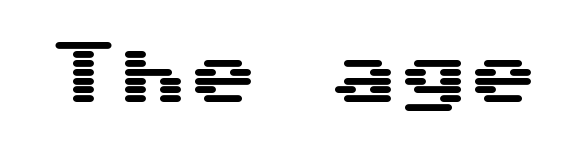
Does the type have serifs? No, each stem ends abruptly. How are the letters spaced? Ordinarily, with no added tracking. Rendered with straight, roman letterforms. The space beneath each line is pristine and unruled.
